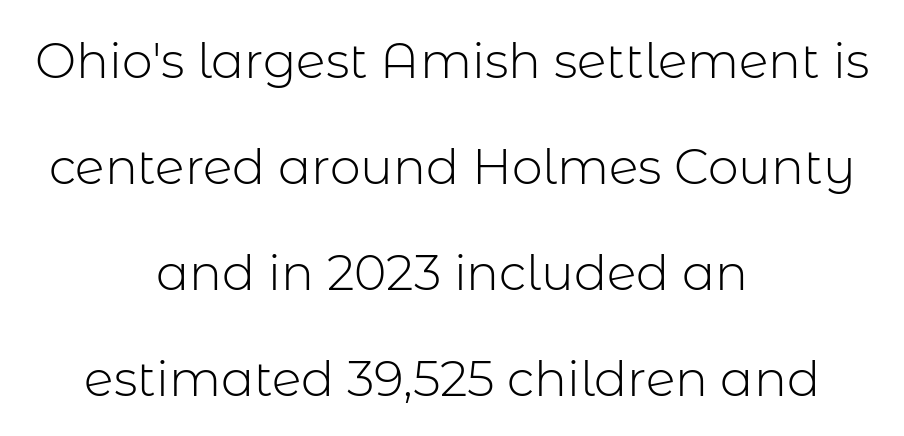
{"serif": "no", "italic": "no", "bold": "no", "weight": "light", "width": "normal", "stroke_contrast": "low", "x_height": "medium", "monospaced": "no", "underline": "no", "align": "center", "line_spacing": "loose", "line_spacing_ratio": 2.16, "letter_spacing": "normal", "letter_spacing_em": 0.0, "glyph_px": 49}
